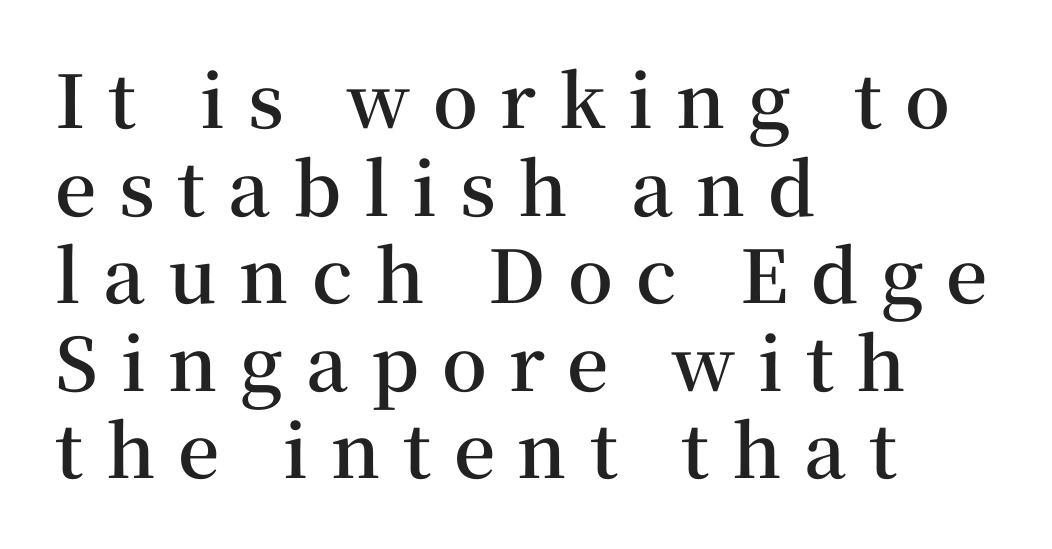
The image shows 73 px semibold serif type, upright; set left-aligned, line spacing 1.2x, unusually wide letter spacing (+0.31 em), not underlined; medium stroke contrast and a medium x-height.
